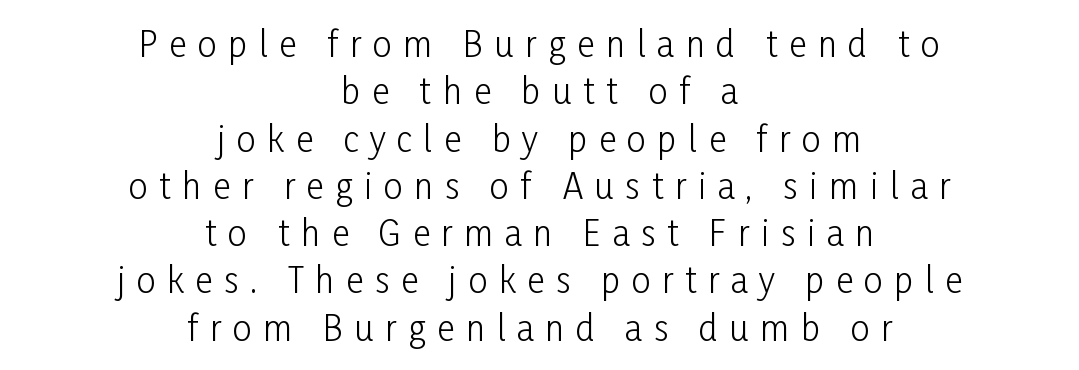
The letters advance in unequal steps, a hallmark of proportional type. Each row of text sits above clean, open space. Weight: not bold — regular or lighter. Every row of glyphs is offset so its center matches the block's center.
